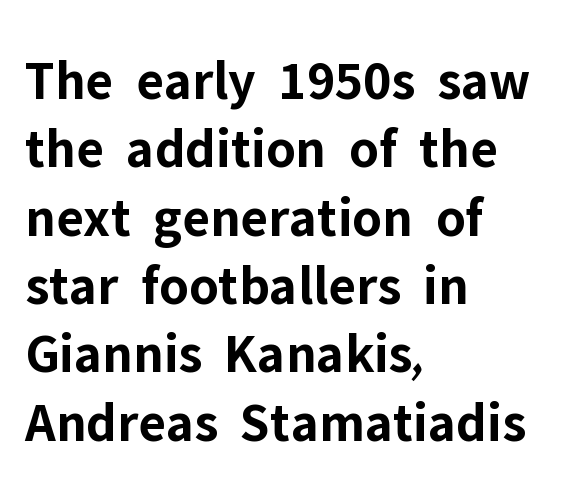
Q: Is the text bold? A: Yes.
Q: Is the text italic (slanted)? A: No, it is upright.
Q: Is the typeface a serif or a sans-serif typeface? A: Sans-serif.
Q: Is the text underlined? A: No.
Q: How is the paragraph aligned? A: Left-aligned.
Q: Is the spacing between letters normal or unusually wide? A: Normal.
Q: Width (condensed, normal, or wide)? A: Normal.
Q: Stroke contrast? A: Low.
Q: x-height? A: Medium.
Q: Monospaced? A: No.
